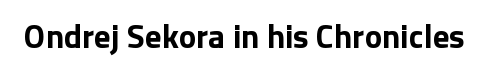
You'd pick this weight for a headline — it's a proper bold. I'd call this a sans setting — the letters go barefoot. The area under the type is left untouched. Spacing verdict: proportional, widths tailored to each character. The line texture is even and compact thanks to regular tracking. These lines were composed using upright roman letters.
